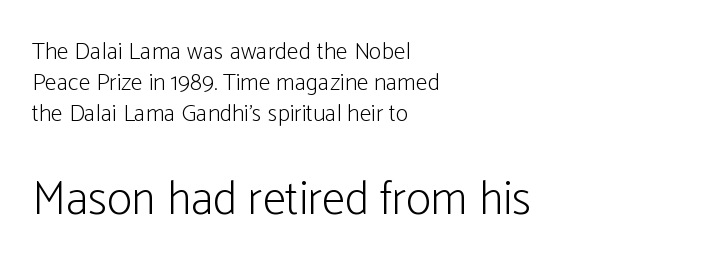
{"serif": "no", "italic": "no", "bold": "no", "weight": "light", "width": "condensed", "stroke_contrast": "low", "x_height": "medium", "monospaced": "no", "underline": "no", "align": "left", "line_spacing": "normal", "line_spacing_ratio": 1.29, "letter_spacing": "normal", "letter_spacing_em": 0.0, "larger_block": "second", "size_ratio": 1.96, "glyph_px": 47}
